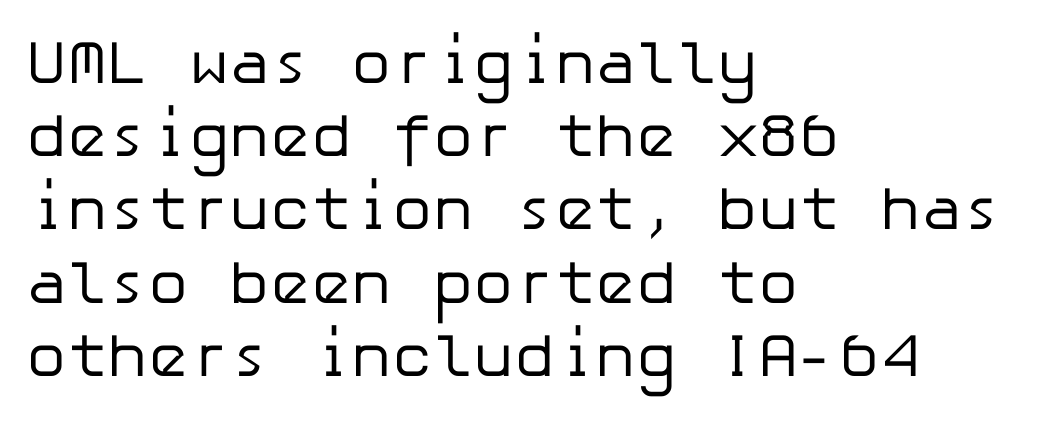
Inter-character spacing is left at the font's built-in metrics. Compared with a typical body face, this is equally light or lighter still. The area under the type is left untouched. Type style note: lacks serifs. Caption: multi-line text, flush left, ragged right. Do the letters lean? They stand straight.
